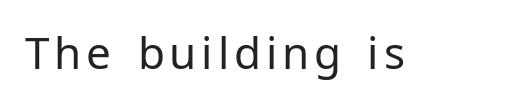
Serifs: no, the terminals of the letterforms are clean. The letters stand upright; this is a roman face. The letters advance in unequal steps, a hallmark of proportional type. Any mark beneath the type? The region is blank.
